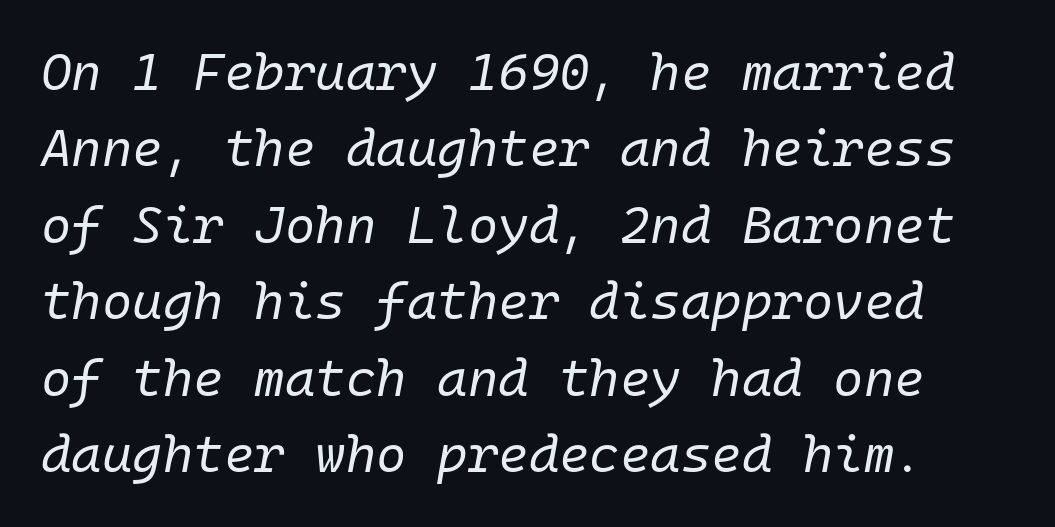
{"italic": "yes", "lean": "right", "slant_degrees": 10, "bold": "no", "weight": "regular", "width": "normal", "stroke_contrast": "low", "x_height": "medium", "monospaced": "yes", "underline": "no", "line_spacing": "normal", "line_spacing_ratio": 1.47, "letter_spacing": "normal", "letter_spacing_em": 0.0, "glyph_px": 52}
